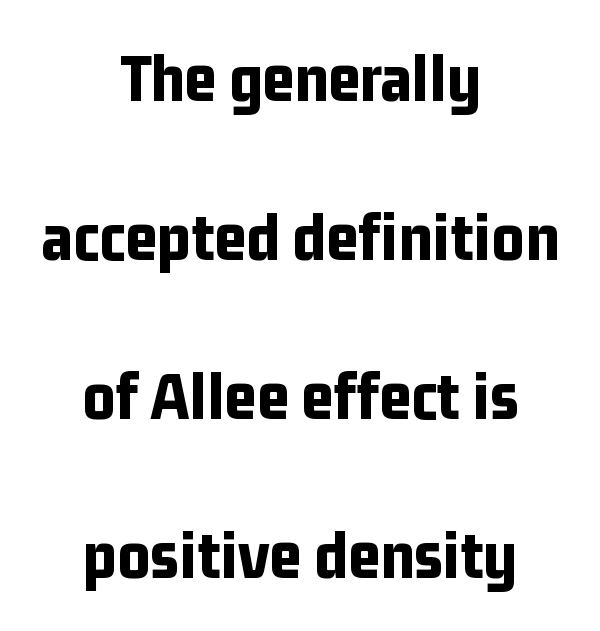
Q: Is the text bold? A: Yes.
Q: Is the text italic (slanted)? A: No, it is upright.
Q: Is the typeface a serif or a sans-serif typeface? A: Sans-serif.
Q: Is the text underlined? A: No.
Q: How is the paragraph aligned? A: Centered.
Q: Is the spacing between letters normal or unusually wide? A: Normal.
Q: Is the spacing between lines tight, normal or loose? A: Loose.
Q: Width (condensed, normal, or wide)? A: Condensed.
Q: Stroke contrast? A: Low.
Q: x-height? A: Medium.
Q: Monospaced? A: No.
